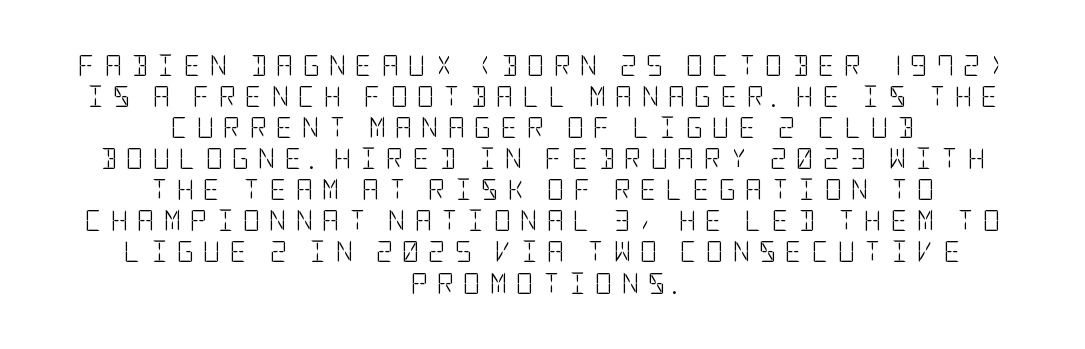
The image shows 21 px text type, upright; set centered, normal line spacing (1.48x), unusually wide letter spacing (+0.44 em), not underlined.
